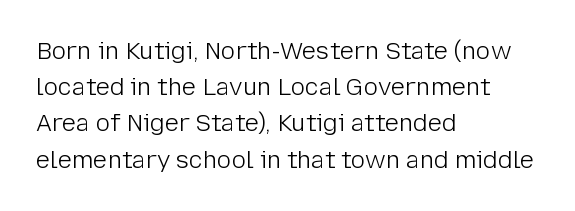
Default kerning and tracking; the words read as compact shapes. Tall strokes in this sample are plumb rather than angled. This rendering uses left alignment, leaving the right contour irregular. Students, observe: this is what conventionally led text looks like. Each stroke keeps to a modest, everyday thickness or less. Honestly, there is no underline to notice here at all.
